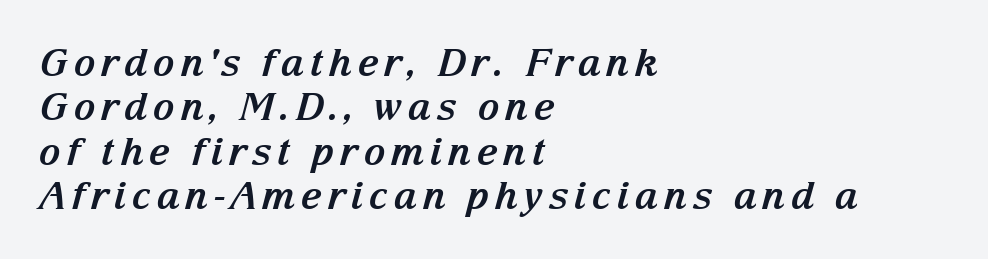
Q: Is the text bold? A: Yes.
Q: Is the text italic (slanted)? A: Yes, it leans right by about 15 degrees.
Q: Is the typeface a serif or a sans-serif typeface? A: Serif.
Q: Is the text underlined? A: No.
Q: How is the paragraph aligned? A: Left-aligned.
Q: Width (condensed, normal, or wide)? A: Normal.
Q: Stroke contrast? A: Medium.
Q: x-height? A: Medium.
Q: Monospaced? A: No.
